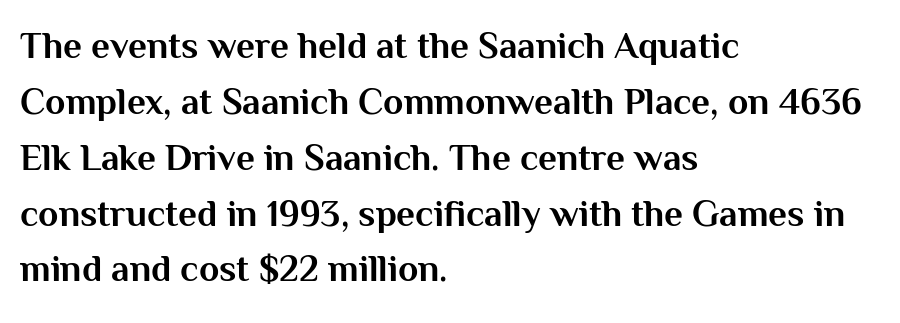
The image shows 37 px bold sans-serif type, upright; set left-aligned, normal line spacing (1.51x), normal letter spacing, not underlined; medium stroke contrast and a medium x-height.
